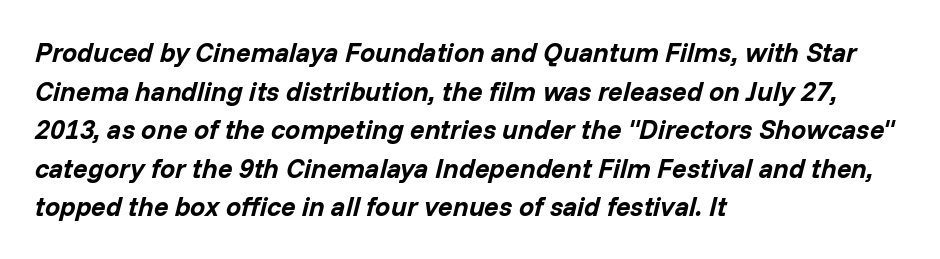
The image shows 27 px bold type, italic (leaning right); set left-aligned, normal line spacing (1.43x), normal letter spacing, not underlined.
